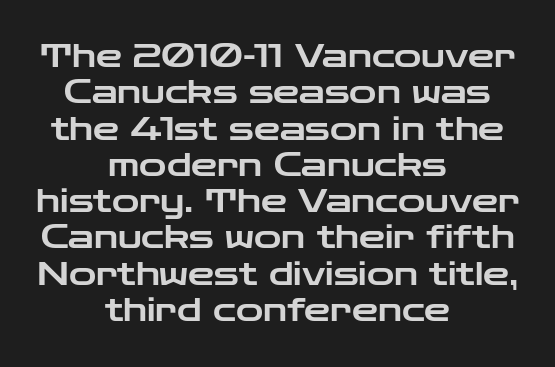
Q: Is the text italic (slanted)? A: No, it is upright.
Q: Is the typeface a serif or a sans-serif typeface? A: Sans-serif.
Q: Is the text underlined? A: No.
Q: How is the paragraph aligned? A: Centered.
Q: Is the spacing between letters normal or unusually wide? A: Normal.
Q: Is the spacing between lines tight, normal or loose? A: Tight.
Q: Width (condensed, normal, or wide)? A: Wide.
Q: Stroke contrast? A: Low.
Q: x-height? A: Medium.
Q: Monospaced? A: No.
